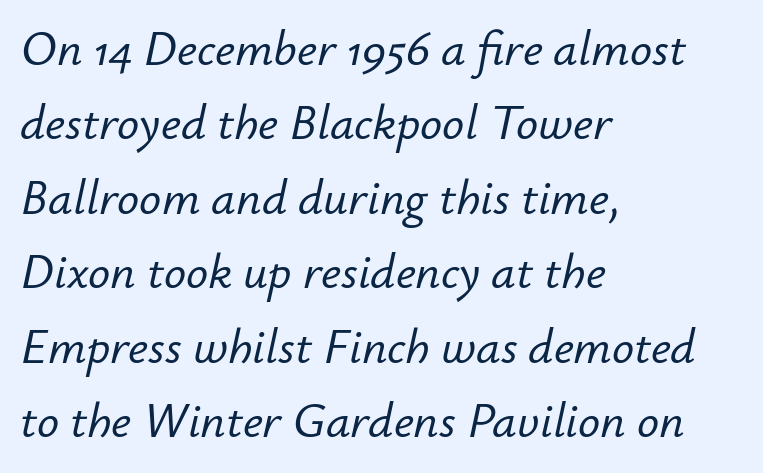
This sample keeps an unexceptional amount of space between lines. Each word holds together tightly as a unit, with standard inter-letter gaps. The rendering applies a slant to the glyphs. The space beneath each line is pristine and unruled. The lines are quadded left.
